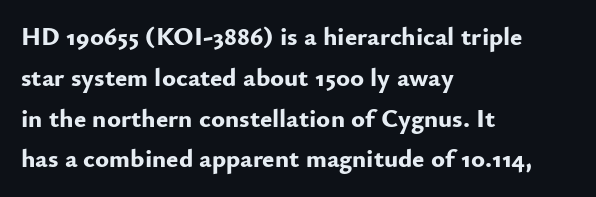
The image shows 26 px bold type, upright; set left-aligned, normal line spacing (1.57x), normal letter spacing, not underlined.
